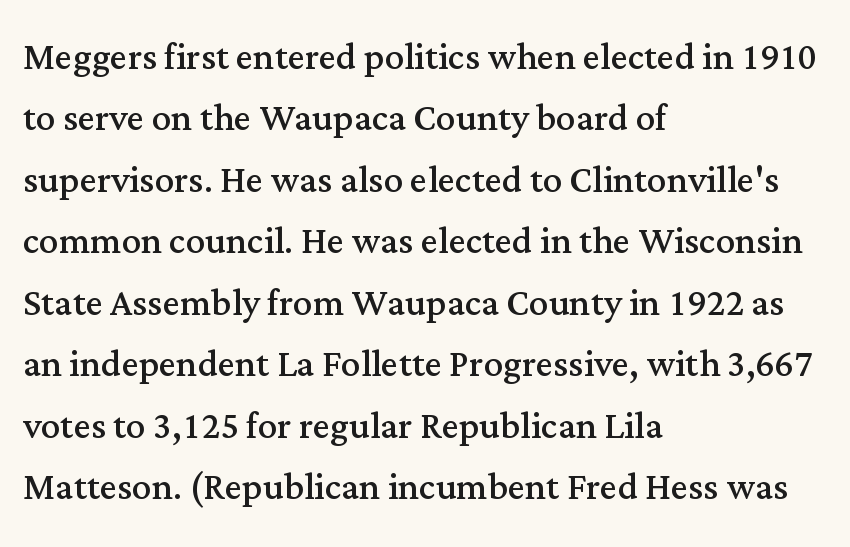
The image shows 48 px regular-weight serif type, upright; set left-aligned, normal line spacing (1.28x), normal letter spacing, not underlined; medium stroke contrast and a medium x-height.
